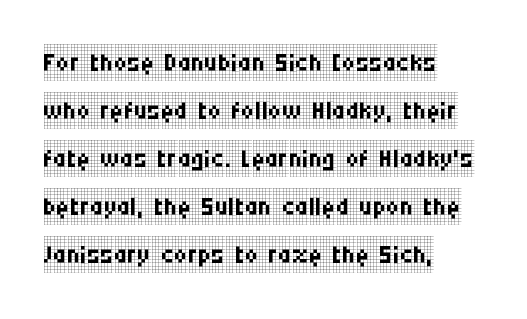
Q: Is the text bold? A: No.
Q: Is the text italic (slanted)? A: No, it is upright.
Q: Is the typeface a serif or a sans-serif typeface? A: Serif.
Q: Is the text underlined? A: No.
Q: How is the paragraph aligned? A: Left-aligned.
Q: Is the spacing between letters normal or unusually wide? A: Normal.
Q: Is the spacing between lines tight, normal or loose? A: Normal.
Q: Width (condensed, normal, or wide)? A: Condensed.
Q: Stroke contrast? A: Low.
Q: x-height? A: Large.
Q: Monospaced? A: No.
